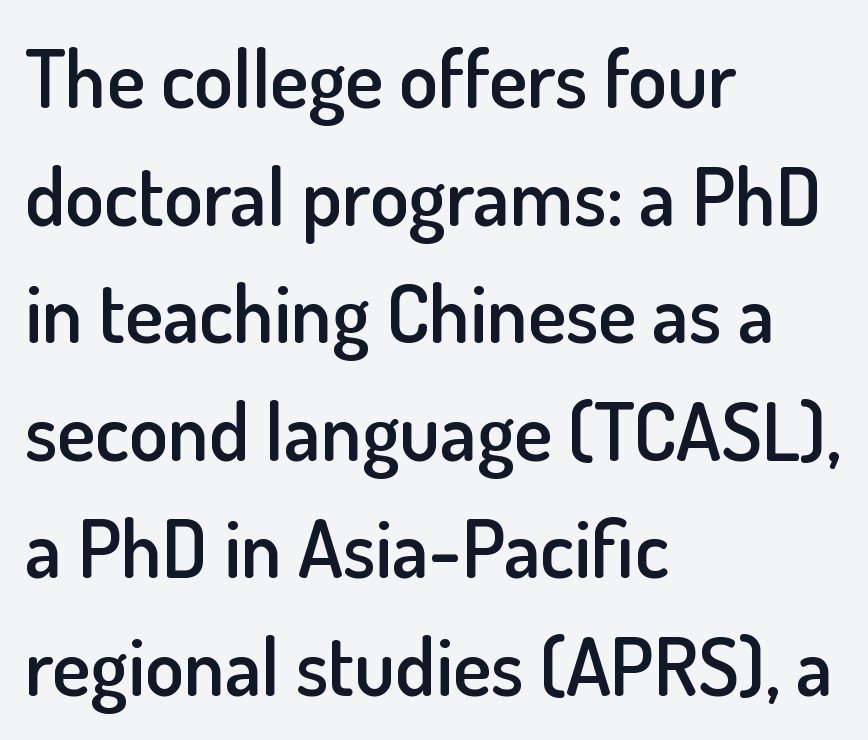
Q: Is the text bold? A: Semi-bold.
Q: Is the text italic (slanted)? A: No, it is upright.
Q: Is the typeface a serif or a sans-serif typeface? A: Sans-serif.
Q: Is the text underlined? A: No.
Q: How is the paragraph aligned? A: Left-aligned.
Q: Is the spacing between letters normal or unusually wide? A: Normal.
Q: Is the spacing between lines tight, normal or loose? A: Normal.
Q: Width (condensed, normal, or wide)? A: Normal.
Q: Stroke contrast? A: Low.
Q: x-height? A: Small.
Q: Monospaced? A: No.
